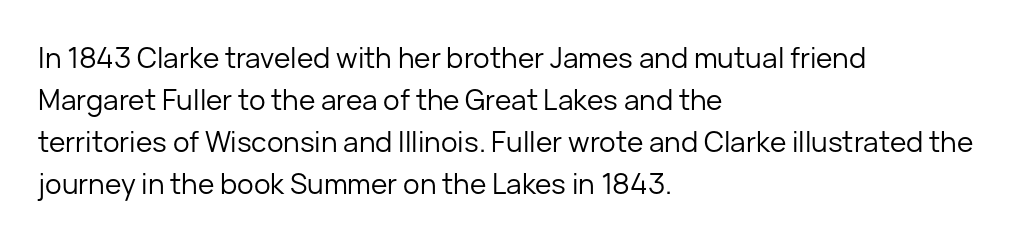
The image shows 28 px regular-weight sans-serif type, upright; set left-aligned, normal line spacing (1.5x), normal letter spacing, not underlined; low stroke contrast and a medium x-height.
